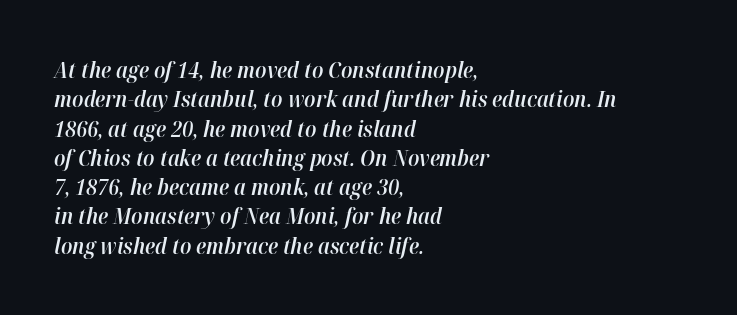
Q: Is the text bold? A: Semi-bold.
Q: Is the text italic (slanted)? A: Yes, it leans right by about 12 degrees.
Q: Is the text underlined? A: No.
Q: How is the paragraph aligned? A: Left-aligned.
Q: Is the spacing between letters normal or unusually wide? A: Normal.
Q: Is the spacing between lines tight, normal or loose? A: Normal.
